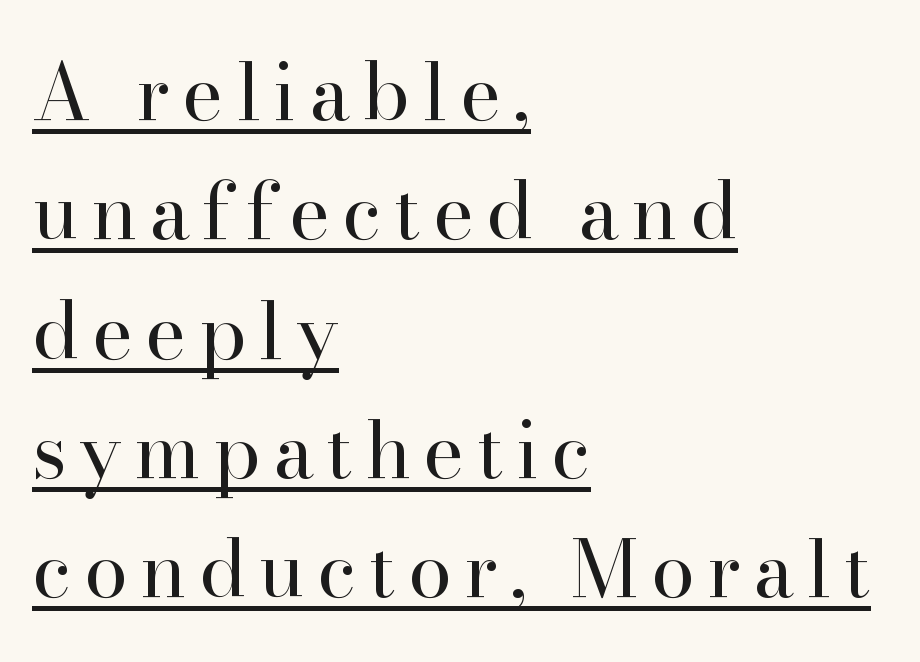
Q: Is the text bold? A: No.
Q: Is the text italic (slanted)? A: No, it is upright.
Q: Is the typeface a serif or a sans-serif typeface? A: Serif.
Q: Is the text underlined? A: Yes.
Q: How is the paragraph aligned? A: Left-aligned.
Q: Is the spacing between lines tight, normal or loose? A: Normal.
Q: Width (condensed, normal, or wide)? A: Normal.
Q: Stroke contrast? A: High.
Q: x-height? A: Small.
Q: Monospaced? A: No.
